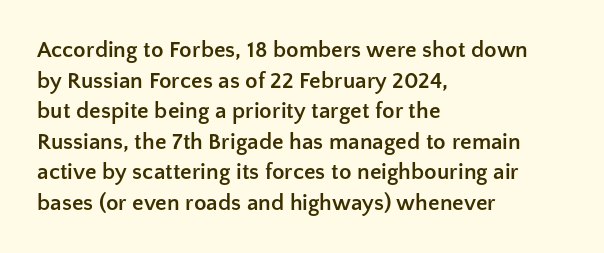
{"italic": "no", "bold": "yes", "underline": "no", "align": "left", "line_spacing": "normal", "line_spacing_ratio": 1.33, "letter_spacing": "normal", "letter_spacing_em": 0.0, "glyph_px": 23}
